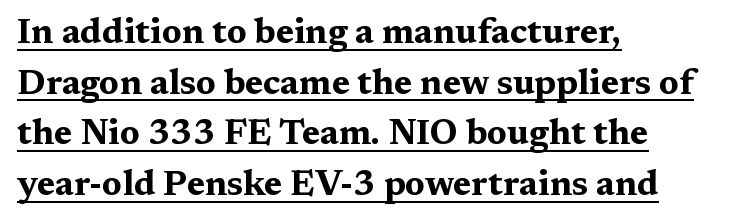
Q: Is the text bold? A: Yes.
Q: Is the text italic (slanted)? A: No, it is upright.
Q: Is the typeface a serif or a sans-serif typeface? A: Serif.
Q: Is the text underlined? A: Yes.
Q: How is the paragraph aligned? A: Left-aligned.
Q: Is the spacing between letters normal or unusually wide? A: Normal.
Q: Is the spacing between lines tight, normal or loose? A: Normal.
Q: Width (condensed, normal, or wide)? A: Wide.
Q: Stroke contrast? A: Medium.
Q: x-height? A: Medium.
Q: Monospaced? A: No.
